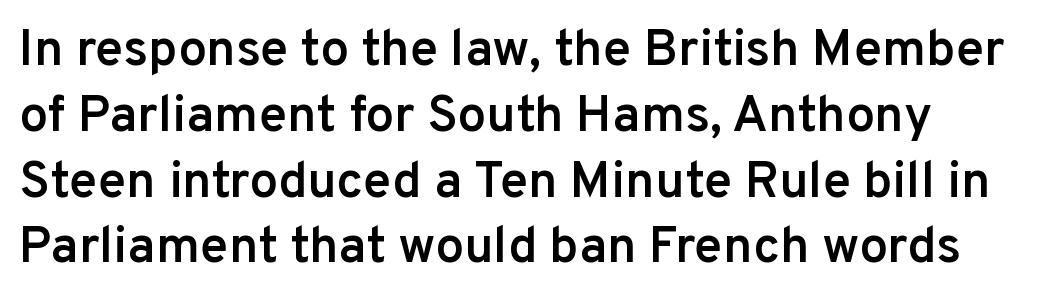
Q: Is the text bold? A: Semi-bold.
Q: Is the text italic (slanted)? A: No, it is upright.
Q: Is the typeface a serif or a sans-serif typeface? A: Sans-serif.
Q: Is the text underlined? A: No.
Q: How is the paragraph aligned? A: Left-aligned.
Q: Is the spacing between letters normal or unusually wide? A: Normal.
Q: Is the spacing between lines tight, normal or loose? A: Normal.
Q: Width (condensed, normal, or wide)? A: Normal.
Q: Stroke contrast? A: Low.
Q: x-height? A: Medium.
Q: Monospaced? A: No.
